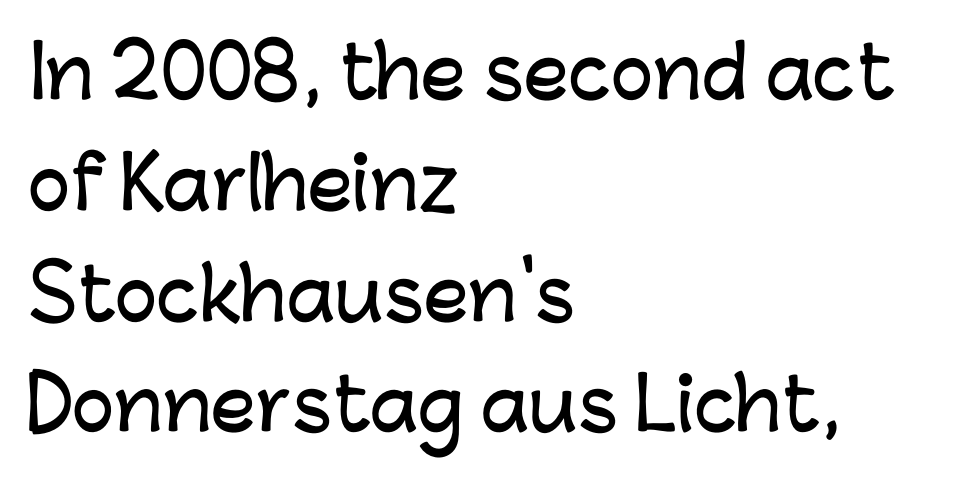
Q: Is the text italic (slanted)? A: No, it is upright.
Q: Is the typeface a serif or a sans-serif typeface? A: Sans-serif.
Q: Is the text underlined? A: No.
Q: How is the paragraph aligned? A: Left-aligned.
Q: Is the spacing between letters normal or unusually wide? A: Normal.
Q: Is the spacing between lines tight, normal or loose? A: Normal.
Q: Width (condensed, normal, or wide)? A: Normal.
Q: Stroke contrast? A: Low.
Q: x-height? A: Medium.
Q: Monospaced? A: No.
